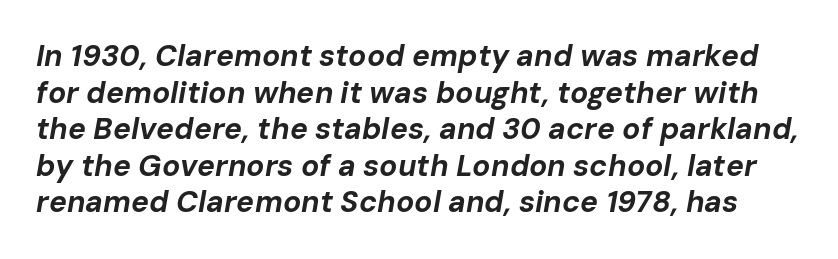
{"italic": "yes", "lean": "right", "slant_degrees": 10, "bold": "yes", "weight": "bold", "width": "normal", "stroke_contrast": "low", "x_height": "medium", "monospaced": "no", "underline": "no", "line_spacing_ratio": 1.22, "letter_spacing": "normal", "letter_spacing_em": 0.0, "glyph_px": 30}
